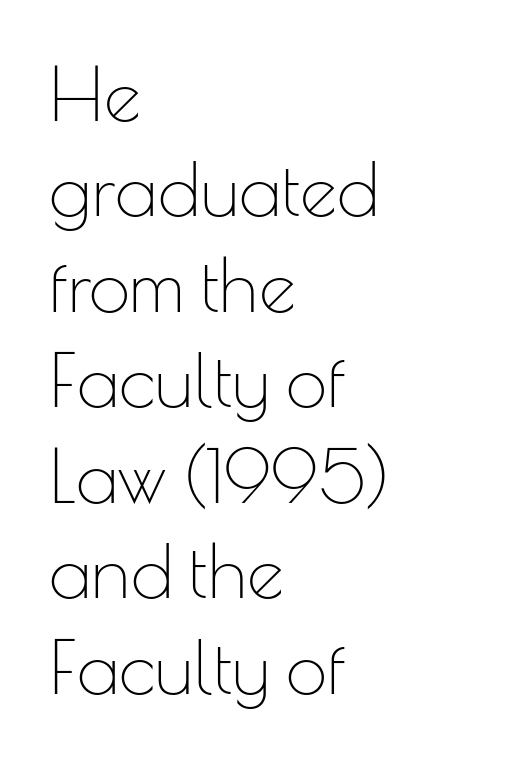
The image shows 74 px thin sans-serif type, upright; set left-aligned, normal line spacing (1.29x), normal letter spacing, not underlined; low stroke contrast and a small x-height.
